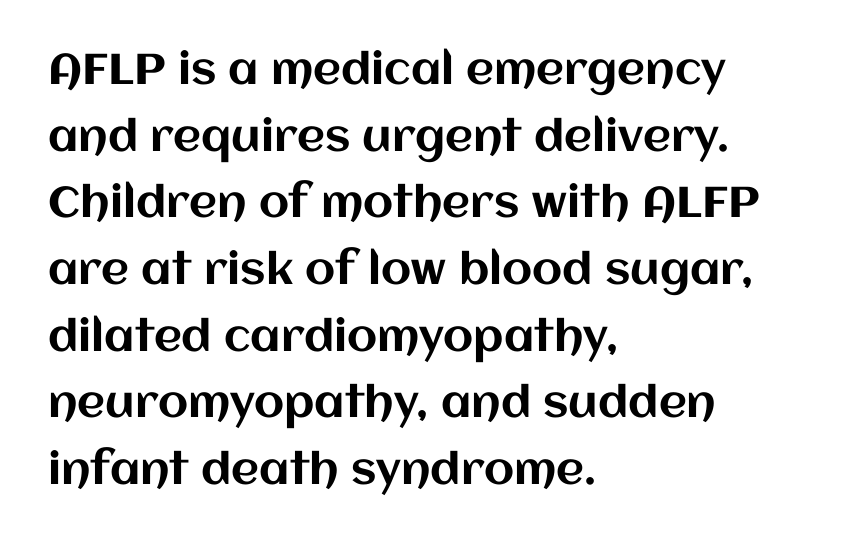
{"italic": "no", "width": "normal", "stroke_contrast": "medium", "x_height": "large", "monospaced": "no", "underline": "no", "align": "left", "line_spacing": "normal", "line_spacing_ratio": 1.55, "letter_spacing": "normal", "letter_spacing_em": 0.0, "glyph_px": 43}
